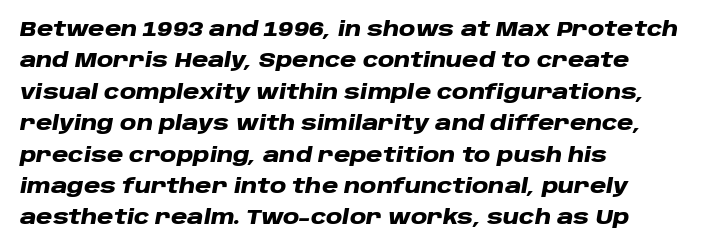
The font is running at its bold setting. Plain, unruled lines of type. An italicized treatment has been applied to the whole sample. Compared with typical paragraphs, the rows here are spaced about the same. Layout note: lines flush left.
